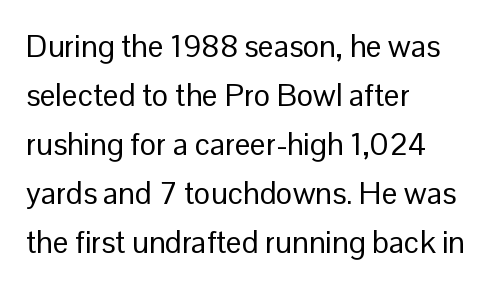
The image shows 31 px regular-weight sans-serif type, upright; set left-aligned, normal line spacing (1.58x), normal letter spacing, not underlined; low stroke contrast and a medium x-height.
